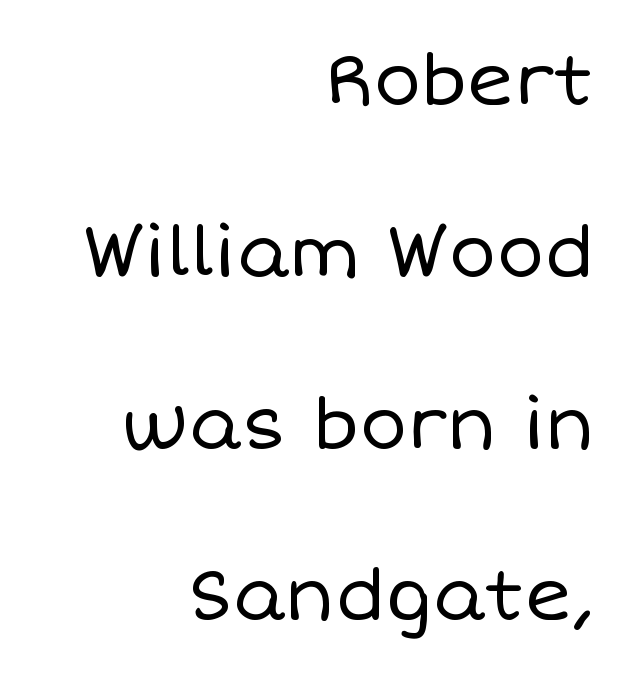
The image shows 71 px regular-weight type, upright; set right-aligned, loose line spacing (2.42x), normal letter spacing, not underlined; low stroke contrast and a large x-height.
